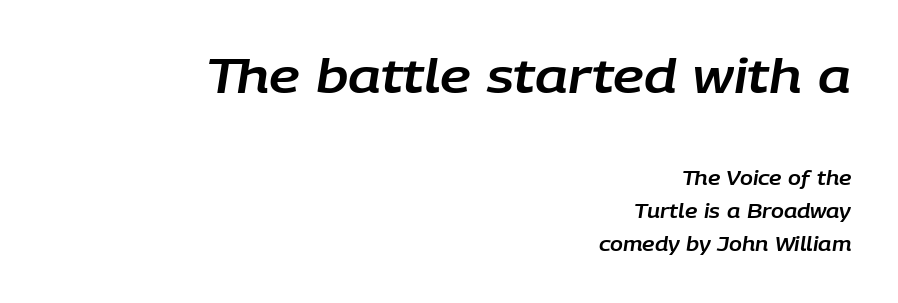
The image shows 47 px text type, italic (leaning right); set right-aligned, line spacing 1.73x, normal letter spacing, not underlined; the first (top) block is 2.47x larger; low stroke contrast and a large x-height.
